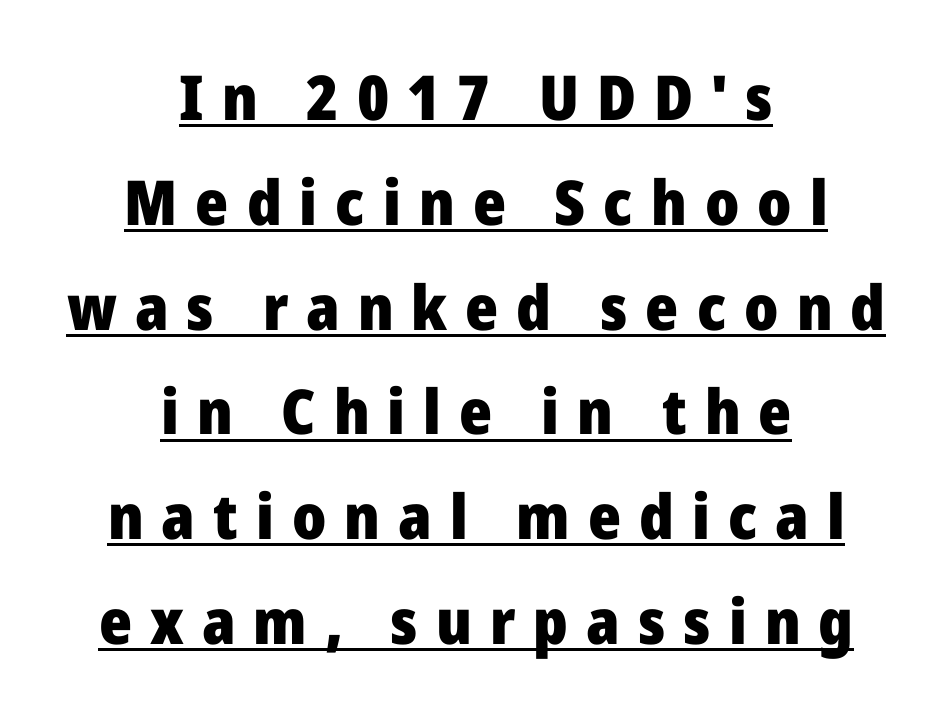
A typesetter would mark this as roman, not italic. Proportional: the letters do not fall into vertical columns. This rendering features underlined lettering. The passage shown has open, widely tracked lettering throughout. Its strokes are broad and dark, the hallmark of bold type.
